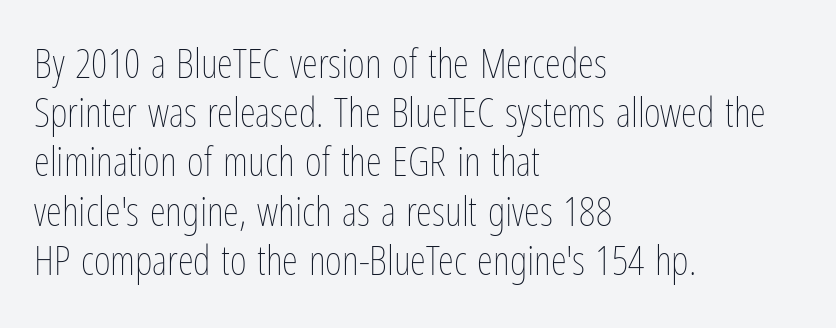
The image shows 41 px thin, condensed type, upright; set left-aligned, line spacing 1.2x, normal letter spacing, not underlined; low stroke contrast and a medium x-height.
